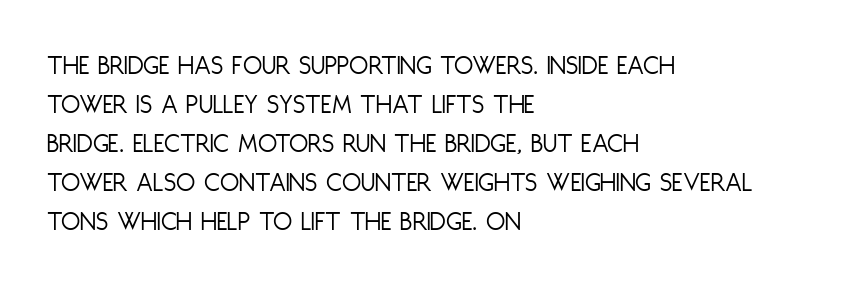
Spacing verdict: proportional, widths tailored to each character. A bare baseline throughout the passage. Reading down the column, the eye jumps a familiar distance to each next line. When letters stand straight like this, we call the style roman or upright. The font family rendered here belongs to the sans-serif group.
